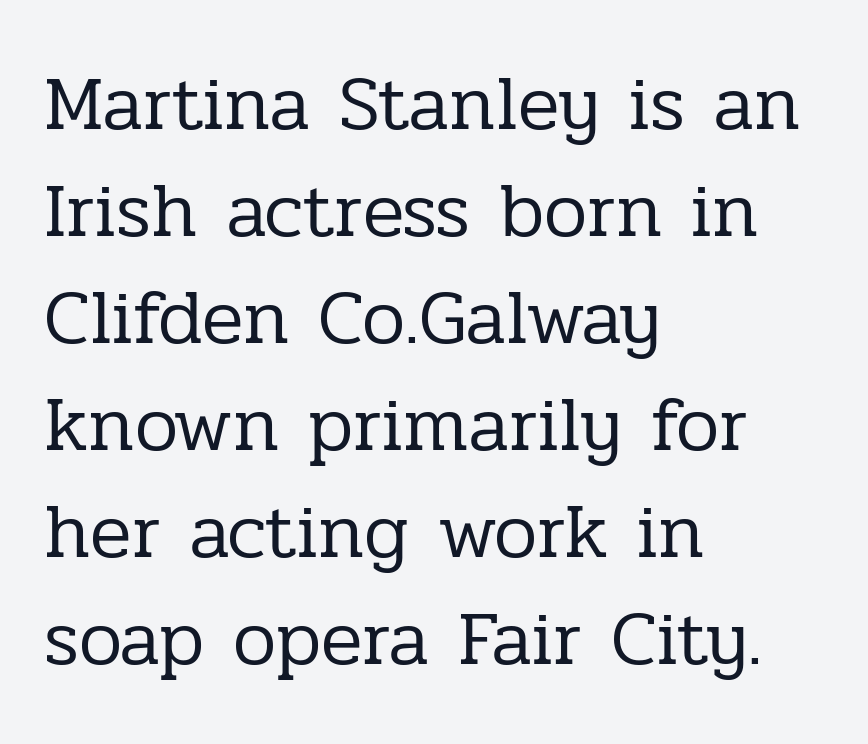
Q: Is the text bold? A: No.
Q: Is the text italic (slanted)? A: No, it is upright.
Q: Is the typeface a serif or a sans-serif typeface? A: Serif.
Q: Is the text underlined? A: No.
Q: How is the paragraph aligned? A: Left-aligned.
Q: Is the spacing between letters normal or unusually wide? A: Normal.
Q: Is the spacing between lines tight, normal or loose? A: Normal.
Q: Width (condensed, normal, or wide)? A: Normal.
Q: Stroke contrast? A: Low.
Q: x-height? A: Medium.
Q: Monospaced? A: No.
